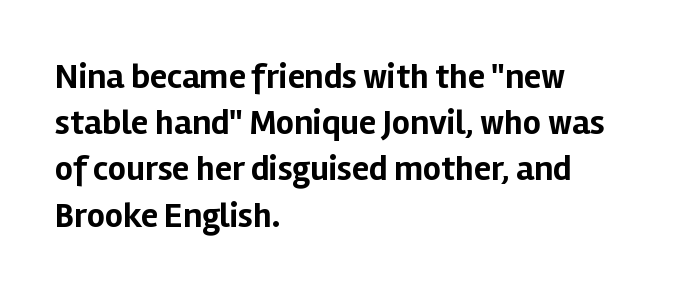
In CSS terms this would be text-align: left. The face used here is proportionally spaced, like ordinary book or web type. Nobody touched the tracking dial on this one. Summary of vertical rhythm: regular, with standard interline spacing. The font family rendered here belongs to the sans-serif group. What weight is shown? A full bold with thick strokes.
